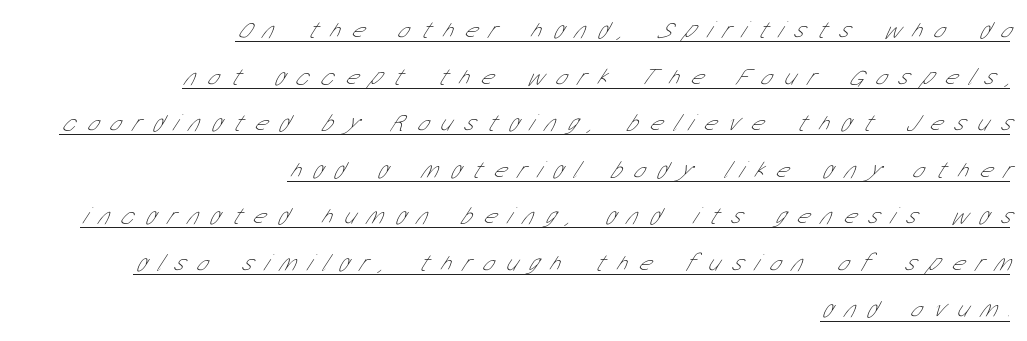
Vertical spacing — loose. Caption: lettering with a line underneath. The gaps between neighbouring characters are conspicuously large. A flush-right, rag-left setting is used for this passage.
